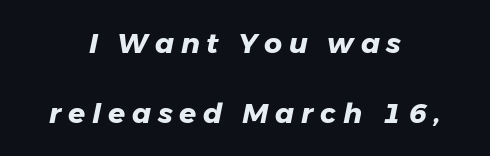
{"italic": "yes", "lean": "right", "slant_degrees": 11, "bold": "yes", "weight": "heavy", "width": "normal", "stroke_contrast": "low", "x_height": "medium", "monospaced": "no", "underline": "no", "align": "center", "line_spacing": "loose", "line_spacing_ratio": 2.5, "letter_spacing": "wide", "letter_spacing_em": 0.24, "glyph_px": 28}
